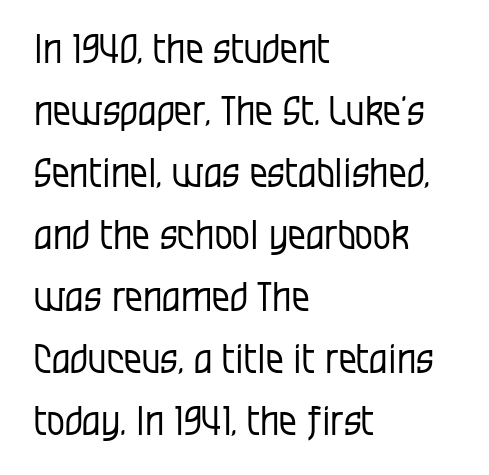
The image shows 40 px regular-weight, condensed sans-serif type, upright; set left-aligned, normal line spacing (1.55x), normal letter spacing, not underlined; low stroke contrast and a large x-height.
